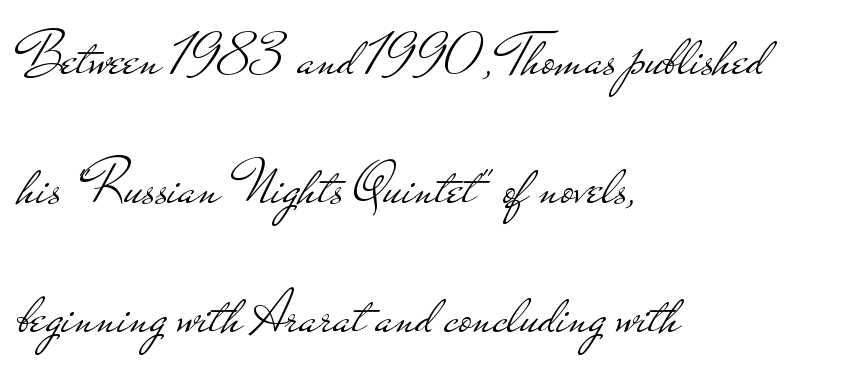
{"serif": "no", "bold": "no", "weight": "light", "width": "wide", "stroke_contrast": "low", "x_height": "small", "monospaced": "no", "underline": "no", "align": "left", "line_spacing": "loose", "line_spacing_ratio": 2.08, "letter_spacing": "normal", "letter_spacing_em": 0.0, "glyph_px": 62}
